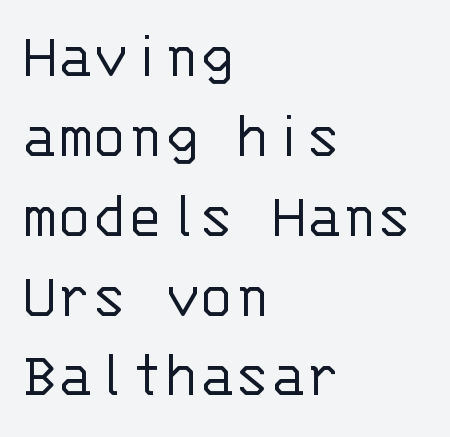
The image shows 66 px light sans-serif type, upright, monospaced; set left-aligned, line spacing 1.21x, normal letter spacing, not underlined; low stroke contrast and a large x-height.
